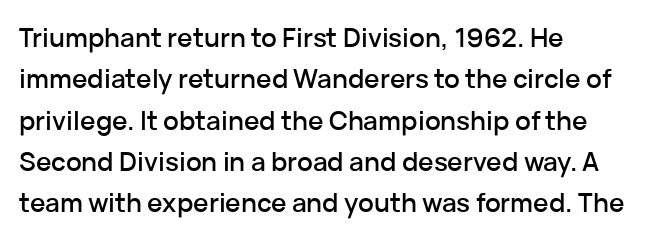
Honestly, there is no underline to notice here at all. Nothing unusual about the tracking: characters are spaced as the font intends. These lines stack with their left ends in a neat column. Posture: vertical. Normally led — the rows are evenly, conventionally spaced.
